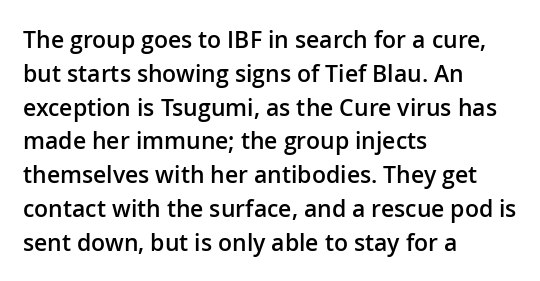
{"italic": "no", "bold": "semi", "underline": "no", "align": "left", "line_spacing": "normal", "line_spacing_ratio": 1.47, "letter_spacing": "normal", "letter_spacing_em": 0.0, "glyph_px": 23}
